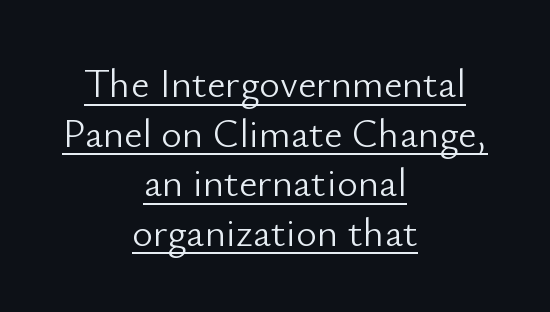
The image shows 40 px light sans-serif type, upright; set centered, line spacing 1.24x, normal letter spacing, underlined; low stroke contrast and a small x-height.
